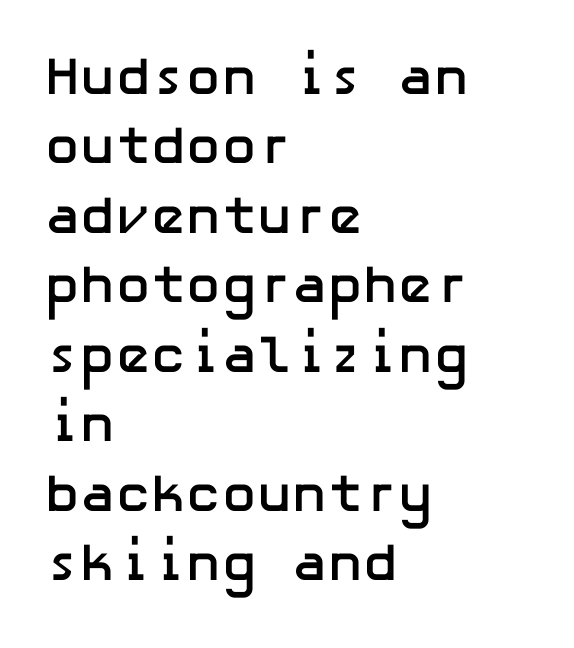
{"serif": "no", "italic": "no", "bold": "yes", "weight": "semibold", "width": "normal", "stroke_contrast": "low", "x_height": "medium", "underline": "no", "align": "left", "line_spacing": "normal", "line_spacing_ratio": 1.31, "letter_spacing": "normal", "letter_spacing_em": 0.0, "glyph_px": 53}
